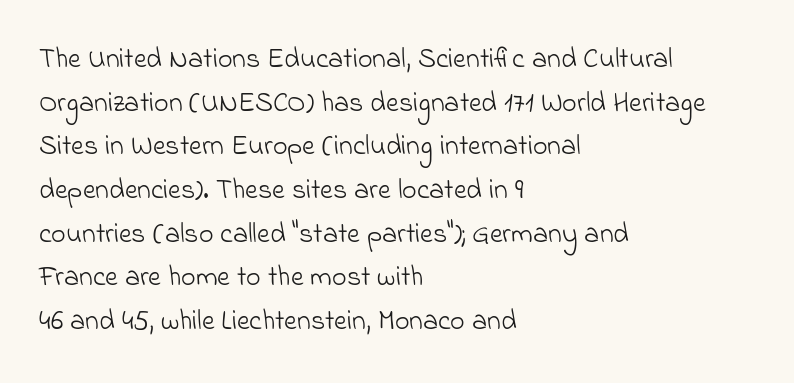
Q: Is the text bold? A: No.
Q: Is the typeface a serif or a sans-serif typeface? A: Sans-serif.
Q: Is the text underlined? A: No.
Q: How is the paragraph aligned? A: Left-aligned.
Q: Is the spacing between letters normal or unusually wide? A: Normal.
Q: Is the spacing between lines tight, normal or loose? A: Normal.
Q: Width (condensed, normal, or wide)? A: Normal.
Q: Stroke contrast? A: Low.
Q: x-height? A: Small.
Q: Monospaced? A: No.
